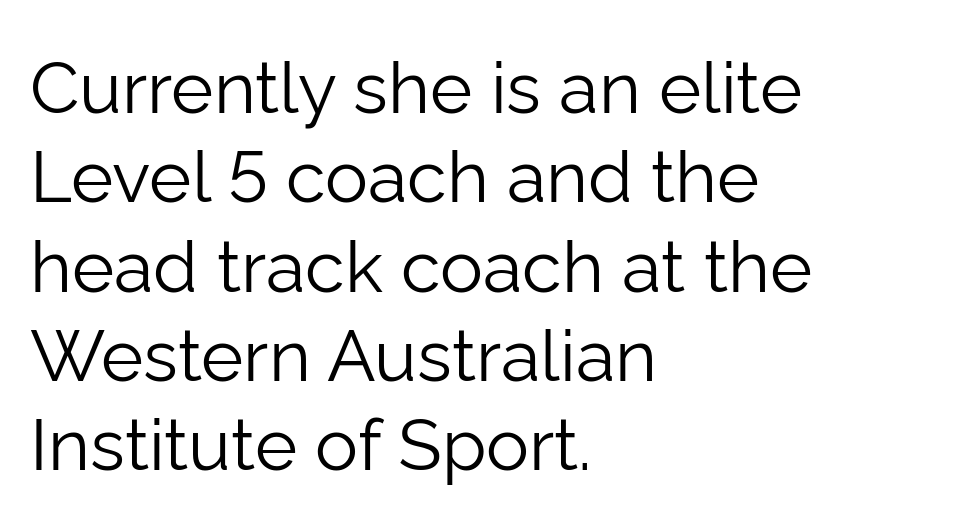
{"serif": "no", "italic": "no", "bold": "no", "weight": "light", "width": "normal", "stroke_contrast": "low", "x_height": "medium", "monospaced": "no", "underline": "no", "align": "left", "line_spacing_ratio": 1.24, "letter_spacing": "normal", "letter_spacing_em": 0.0, "glyph_px": 72}
